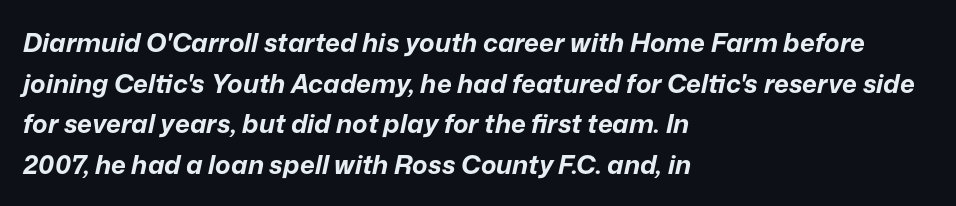
Q: Is the text bold? A: Yes.
Q: Is the text italic (slanted)? A: Yes, it leans right by about 12 degrees.
Q: Is the text underlined? A: No.
Q: How is the paragraph aligned? A: Left-aligned.
Q: Is the spacing between letters normal or unusually wide? A: Normal.
Q: Is the spacing between lines tight, normal or loose? A: Normal.
